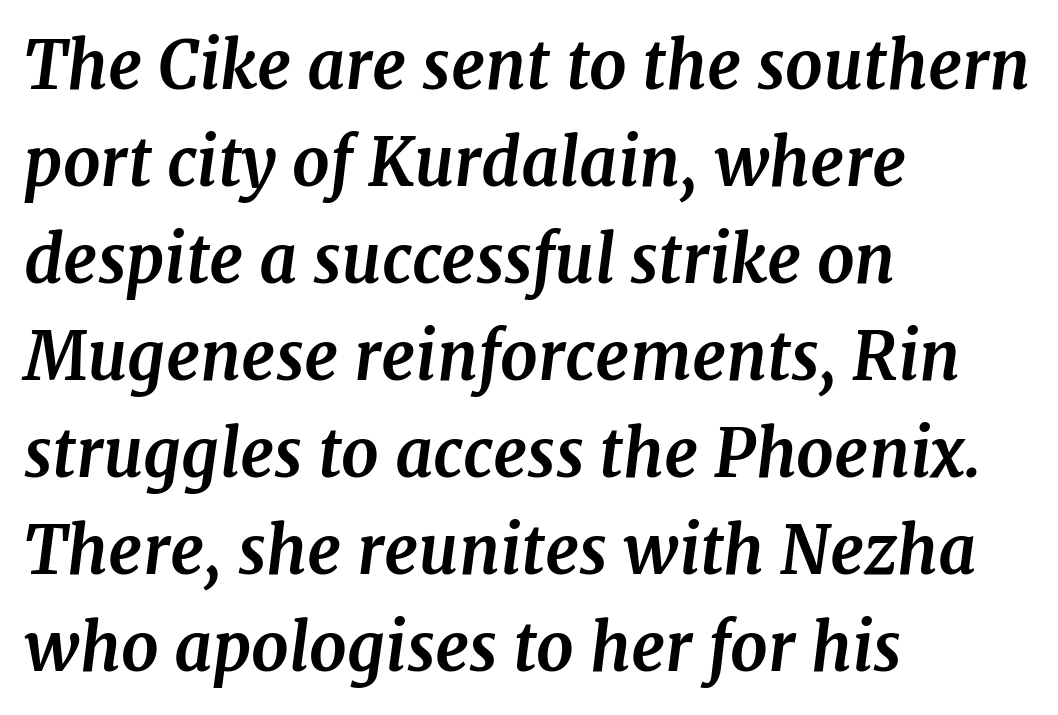
Q: Is the text bold? A: Yes.
Q: Is the text italic (slanted)? A: Yes, it leans right by about 7 degrees.
Q: Is the typeface a serif or a sans-serif typeface? A: Serif.
Q: Is the text underlined? A: No.
Q: How is the paragraph aligned? A: Left-aligned.
Q: Is the spacing between letters normal or unusually wide? A: Normal.
Q: Is the spacing between lines tight, normal or loose? A: Normal.
Q: Width (condensed, normal, or wide)? A: Normal.
Q: Stroke contrast? A: Medium.
Q: x-height? A: Medium.
Q: Monospaced? A: No.
